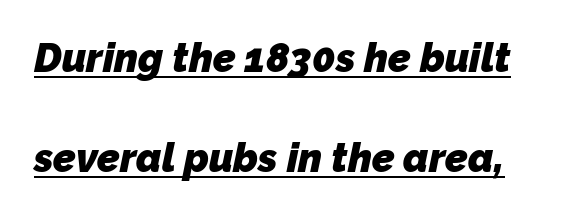
You could call the tracking neutral — neither tight nor loose. Spacing verdict: proportional, widths tailored to each character. The sample has been set heavy, in full bold. The type family on display is of the sans-serif kind. Rows of type keep a wide berth in the vertical direction.
